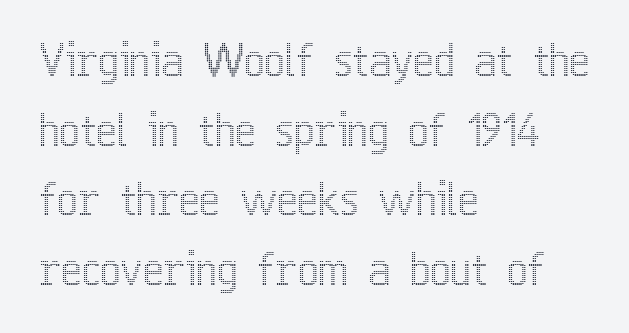
{"italic": "no", "width": "condensed", "x_height": "medium", "monospaced": "no", "underline": "no", "align": "left", "line_spacing": "normal", "line_spacing_ratio": 1.58, "letter_spacing": "normal", "letter_spacing_em": 0.0, "glyph_px": 44}
